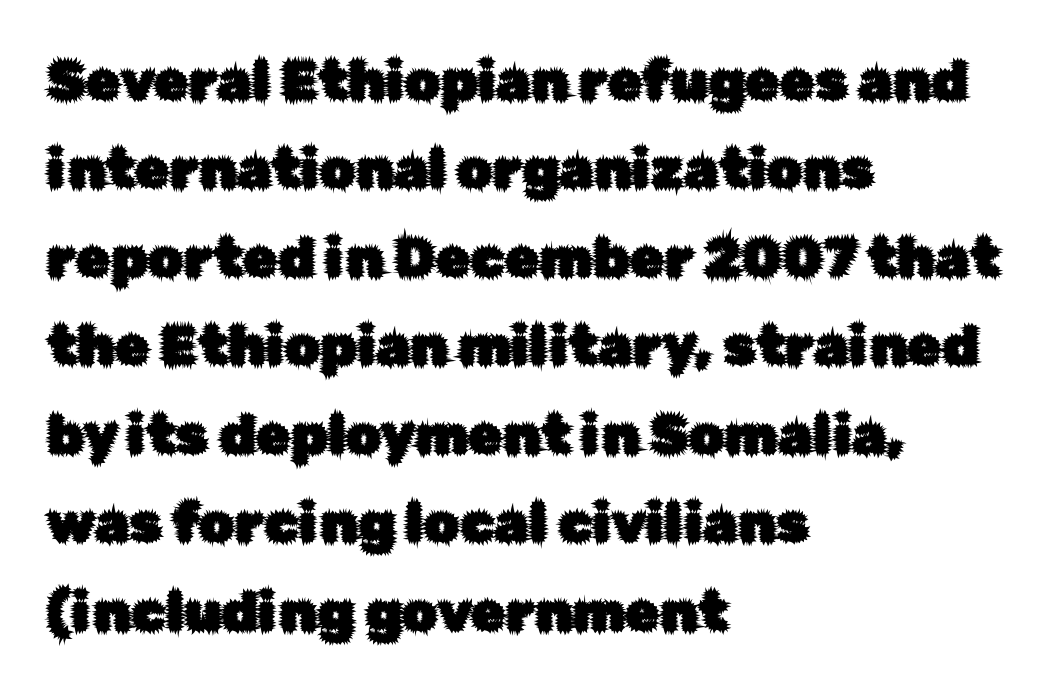
Q: Is the text italic (slanted)? A: No, it is upright.
Q: Is the typeface a serif or a sans-serif typeface? A: Sans-serif.
Q: Is the text underlined? A: No.
Q: How is the paragraph aligned? A: Left-aligned.
Q: Is the spacing between letters normal or unusually wide? A: Normal.
Q: Is the spacing between lines tight, normal or loose? A: Normal.
Q: Width (condensed, normal, or wide)? A: Normal.
Q: Stroke contrast? A: Low.
Q: x-height? A: Medium.
Q: Monospaced? A: No.
